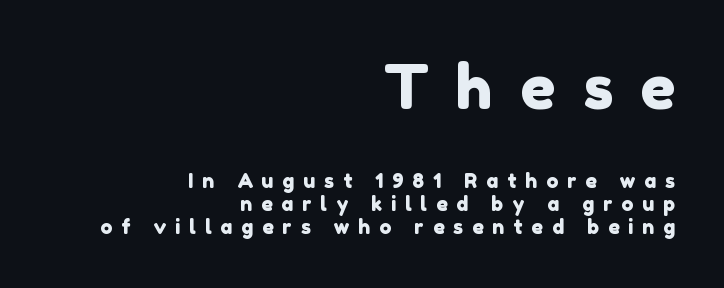
Q: Is the typeface a serif or a sans-serif typeface? A: Sans-serif.
Q: Is the text underlined? A: No.
Q: How is the paragraph aligned? A: Right-aligned.
Q: Is the spacing between letters normal or unusually wide? A: Unusually wide.
Q: Is the spacing between lines tight, normal or loose? A: Tight.
Q: Which block of text is set in a larger size, the first (top) or the second (bottom)? A: The first (top) one.
Q: Width (condensed, normal, or wide)? A: Normal.
Q: x-height? A: Medium.
Q: Monospaced? A: No.
